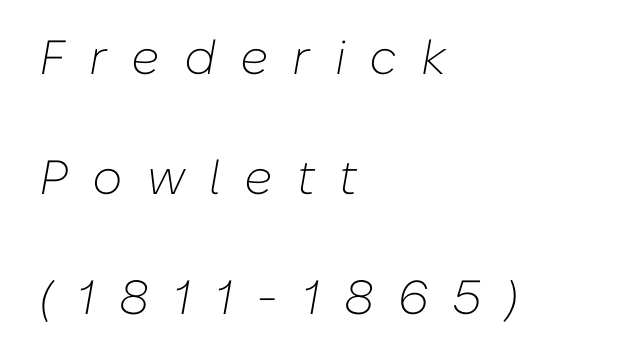
Q: Is the text bold? A: No.
Q: Is the text italic (slanted)? A: Yes, it leans right by about 10 degrees.
Q: Is the text underlined? A: No.
Q: How is the paragraph aligned? A: Left-aligned.
Q: Is the spacing between letters normal or unusually wide? A: Unusually wide.
Q: Is the spacing between lines tight, normal or loose? A: Loose.
Q: Width (condensed, normal, or wide)? A: Normal.
Q: Stroke contrast? A: Low.
Q: x-height? A: Medium.
Q: Monospaced? A: No.
